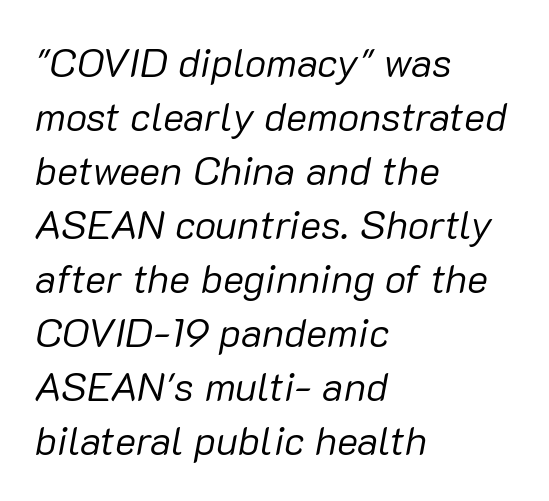
The image shows 40 px regular-weight type, italic (leaning right); set left-aligned, normal line spacing (1.35x), normal letter spacing, not underlined; low stroke contrast and a medium x-height.
